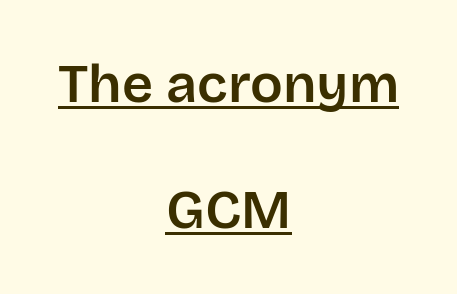
The image shows 54 px sans-serif type, upright; set centered, loose line spacing (2.33x), normal letter spacing, underlined; low stroke contrast and a large x-height.
